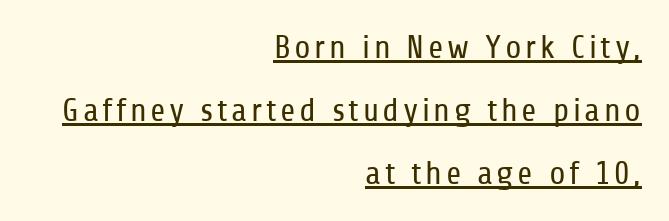
{"serif": "no", "italic": "no", "bold": "no", "weight": "regular", "width": "condensed", "stroke_contrast": "low", "x_height": "medium", "monospaced": "no", "underline": "yes", "align": "right", "line_spacing": "loose", "line_spacing_ratio": 1.91, "glyph_px": 33}
